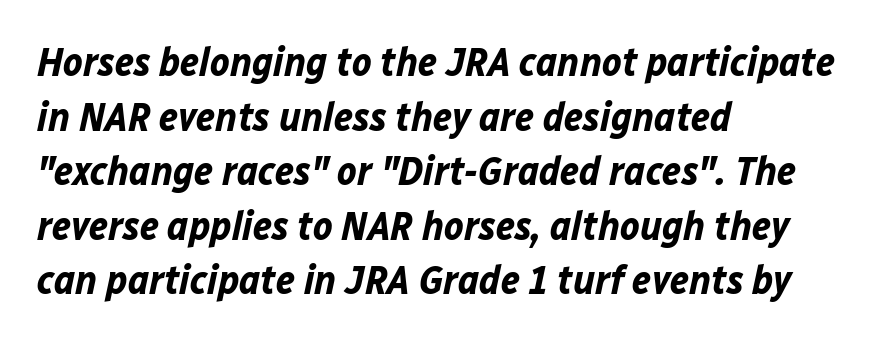
{"italic": "yes", "lean": "right", "slant_degrees": 12, "bold": "yes", "weight": "bold", "width": "normal", "stroke_contrast": "low", "x_height": "medium", "monospaced": "no", "underline": "no", "align": "left", "line_spacing": "normal", "line_spacing_ratio": 1.33, "letter_spacing": "normal", "letter_spacing_em": 0.0, "glyph_px": 41}
